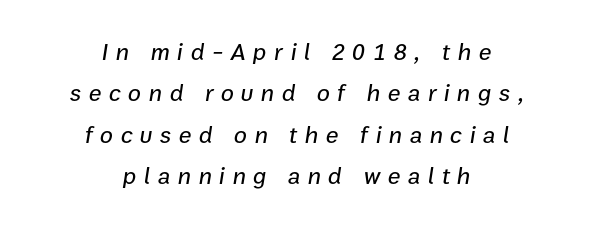
The image shows 24 px text type, italic (leaning right); set centered, line spacing 1.72x, unusually wide letter spacing (+0.31 em), not underlined.
